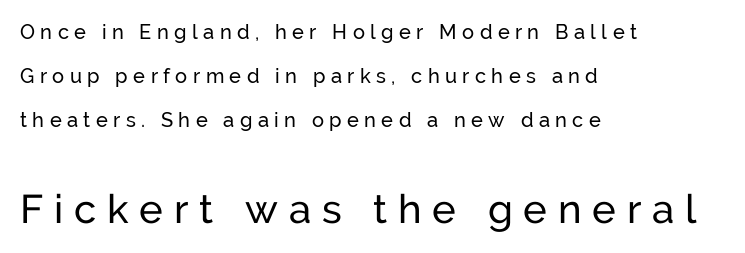
Q: Is the text italic (slanted)? A: No, it is upright.
Q: Is the typeface a serif or a sans-serif typeface? A: Sans-serif.
Q: Is the text underlined? A: No.
Q: How is the paragraph aligned? A: Left-aligned.
Q: Is the spacing between letters normal or unusually wide? A: Unusually wide.
Q: Is the spacing between lines tight, normal or loose? A: Loose.
Q: Which block of text is set in a larger size, the first (top) or the second (bottom)? A: The second (bottom) one.
Q: Width (condensed, normal, or wide)? A: Normal.
Q: Stroke contrast? A: Low.
Q: x-height? A: Medium.
Q: Monospaced? A: No.
